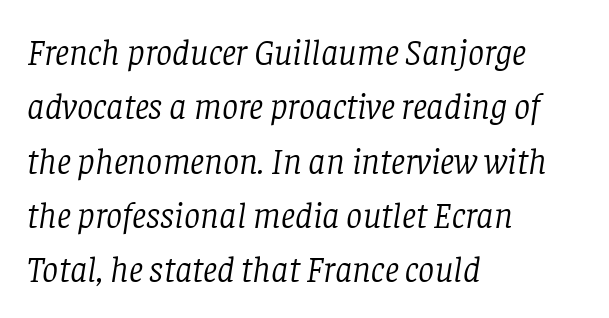
The image shows 36 px light serif type, italic (leaning right); set left-aligned, normal line spacing (1.51x), normal letter spacing, not underlined; low stroke contrast and a large x-height.
